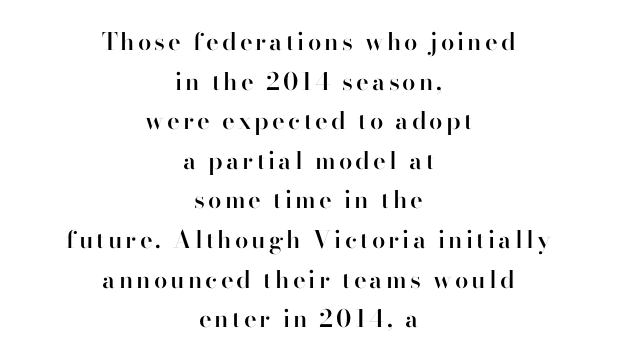
{"italic": "no", "bold": "semi", "underline": "no", "align": "center", "line_spacing": "normal", "line_spacing_ratio": 1.65, "glyph_px": 24}
